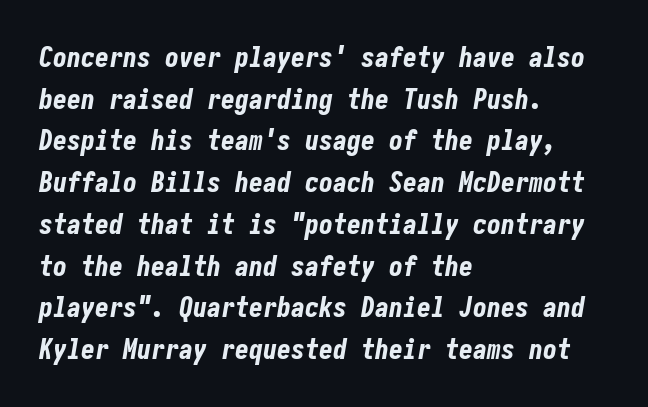
{"italic": "yes", "lean": "right", "slant_degrees": 10, "bold": "yes", "weight": "bold", "width": "condensed", "stroke_contrast": "low", "x_height": "medium", "underline": "no", "align": "left", "line_spacing": "normal", "line_spacing_ratio": 1.49, "letter_spacing": "normal", "letter_spacing_em": 0.0, "glyph_px": 28}
